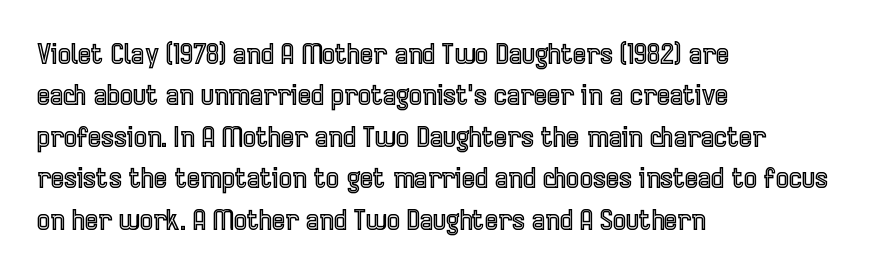
{"italic": "no", "width": "condensed", "x_height": "medium", "monospaced": "no", "underline": "no", "align": "left", "line_spacing": "normal", "line_spacing_ratio": 1.48, "letter_spacing": "normal", "letter_spacing_em": 0.0, "glyph_px": 28}
